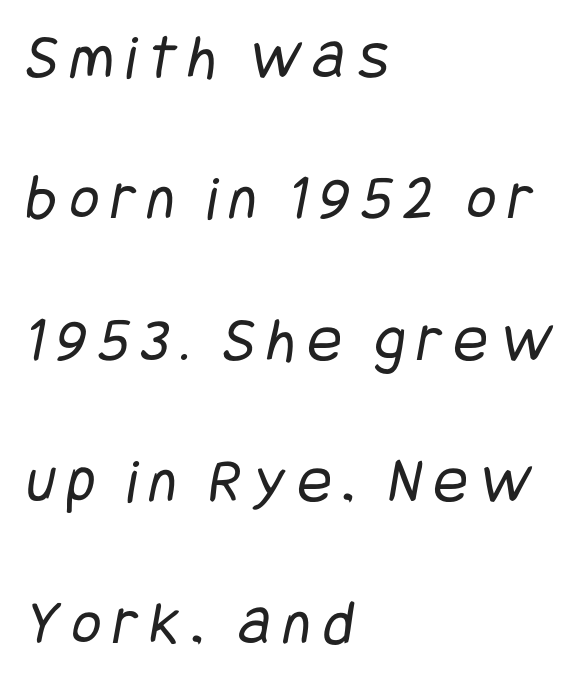
{"serif": "no", "bold": "no", "weight": "regular", "width": "condensed", "stroke_contrast": "low", "x_height": "large", "underline": "no", "align": "left", "line_spacing": "loose", "line_spacing_ratio": 2.21, "glyph_px": 64}
